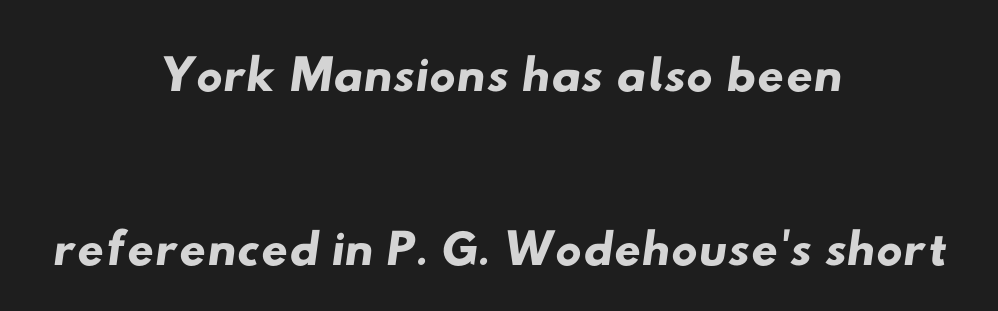
Q: Is the typeface a serif or a sans-serif typeface? A: Sans-serif.
Q: Is the text underlined? A: No.
Q: How is the paragraph aligned? A: Centered.
Q: Is the spacing between letters normal or unusually wide? A: Normal.
Q: Is the spacing between lines tight, normal or loose? A: Loose.
Q: Width (condensed, normal, or wide)? A: Wide.
Q: Stroke contrast? A: Low.
Q: x-height? A: Small.
Q: Monospaced? A: No.
